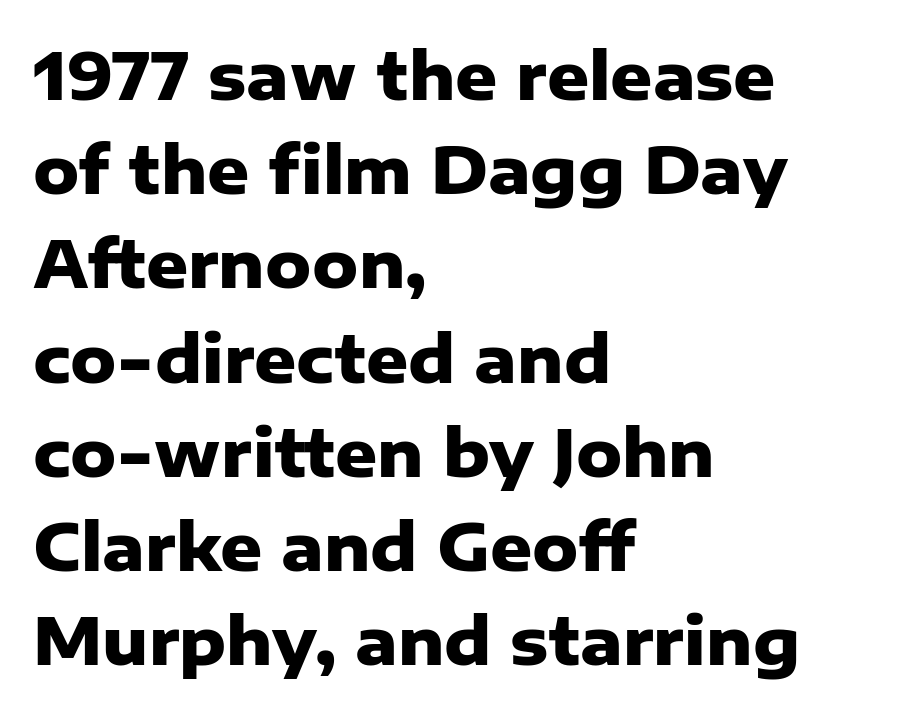
The image shows 65 px heavy sans-serif type, upright; set left-aligned, normal line spacing (1.45x), normal letter spacing, not underlined; low stroke contrast and a medium x-height.
